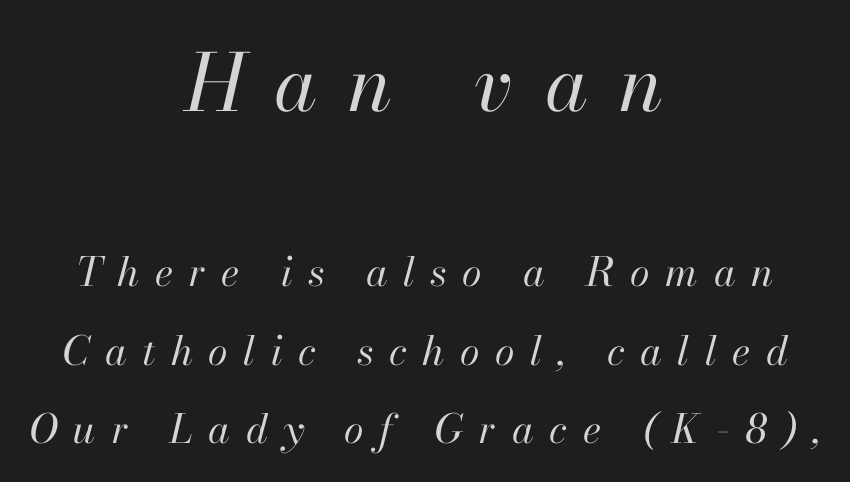
Here the glyphs are tracked loosely, breaking word shapes into spaced letters. The paragraph shown floats in the horizontal middle. These lines are rendered in a variable-pitch font. Style check: oblique. Interline gaps are noticeably wide in this sample.
